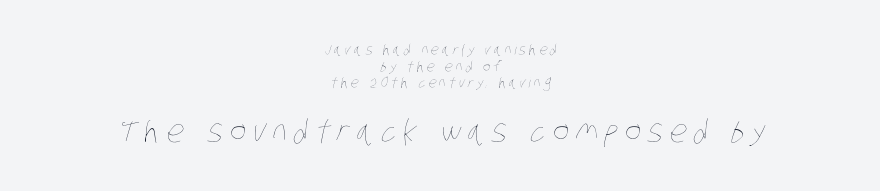
{"bold": "no", "weight": "thin", "width": "condensed", "stroke_contrast": "low", "x_height": "large", "monospaced": "no", "underline": "no", "align": "center", "line_spacing_ratio": 1.18, "letter_spacing": "wide", "letter_spacing_em": 0.22, "larger_block": "second", "size_ratio": 2.21, "glyph_px": 31}
